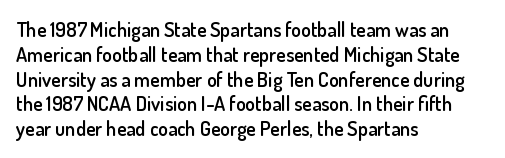
The image shows 20 px text type, upright; set left-aligned, line spacing 1.24x, normal letter spacing, not underlined.
